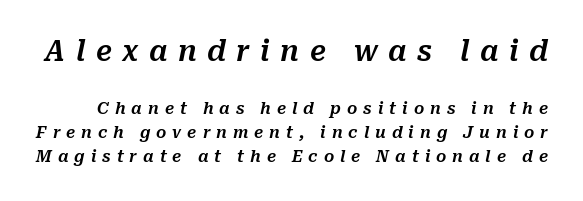
{"italic": "yes", "lean": "right", "slant_degrees": 10, "width": "normal", "stroke_contrast": "medium", "x_height": "medium", "monospaced": "no", "underline": "no", "line_spacing": "normal", "line_spacing_ratio": 1.49, "letter_spacing": "wide", "letter_spacing_em": 0.37, "larger_block": "first", "size_ratio": 1.75, "glyph_px": 28}
